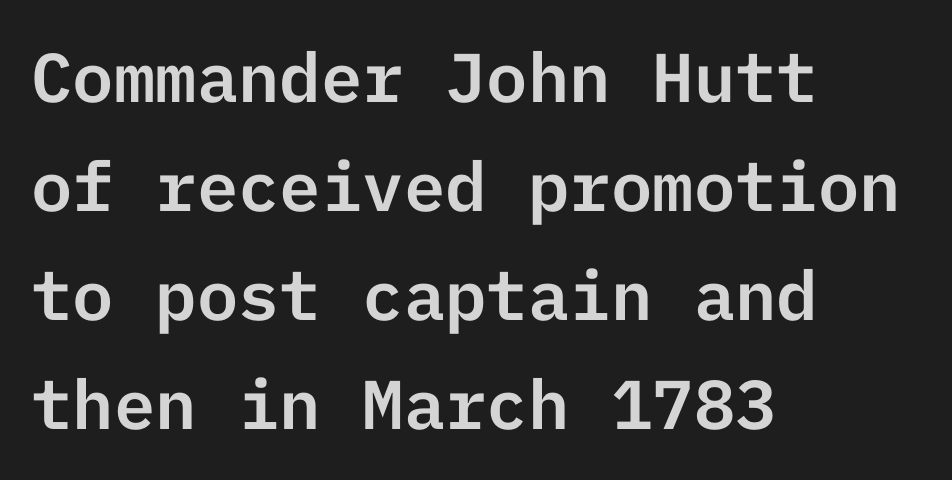
Q: Is the text italic (slanted)? A: No, it is upright.
Q: Is the typeface a serif or a sans-serif typeface? A: Sans-serif.
Q: Is the text underlined? A: No.
Q: How is the paragraph aligned? A: Left-aligned.
Q: Is the spacing between letters normal or unusually wide? A: Normal.
Q: Is the spacing between lines tight, normal or loose? A: Normal.
Q: Width (condensed, normal, or wide)? A: Normal.
Q: Stroke contrast? A: Low.
Q: x-height? A: Medium.
